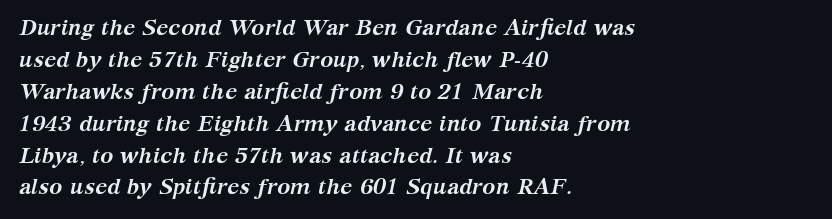
{"italic": "yes", "lean": "right", "slant_degrees": 12, "bold": "yes", "underline": "no", "align": "left", "line_spacing": "normal", "line_spacing_ratio": 1.45, "letter_spacing": "normal", "letter_spacing_em": 0.0, "glyph_px": 22}
